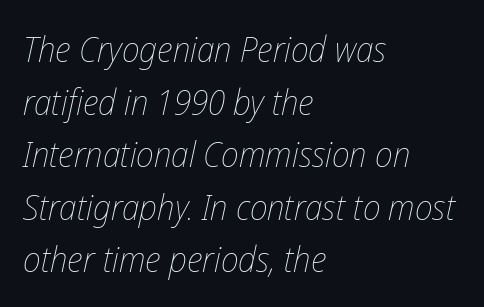
The image shows 36 px thin, condensed type, italic (leaning right); set left-aligned, normal line spacing (1.46x), normal letter spacing, not underlined; low stroke contrast and a medium x-height.
